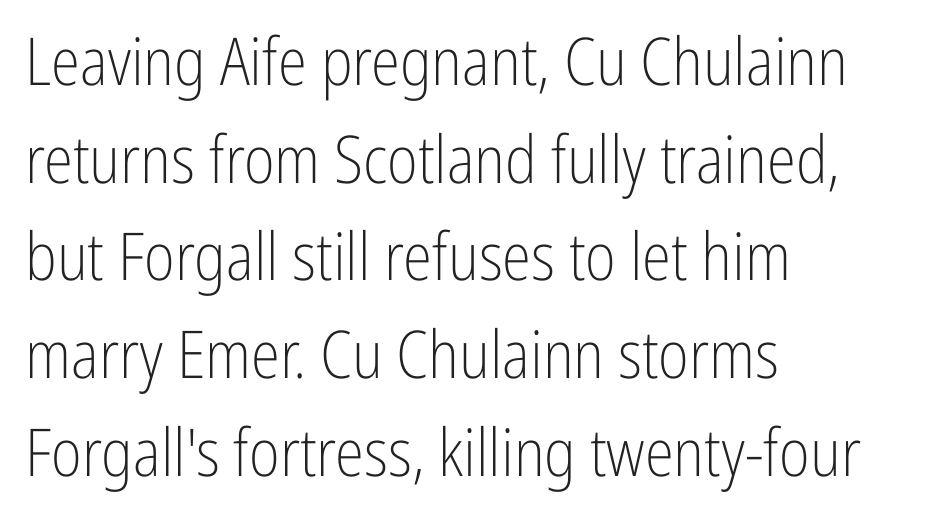
The image shows 66 px light, condensed sans-serif type, upright; set left-aligned, normal line spacing (1.48x), normal letter spacing, not underlined; low stroke contrast and a medium x-height.
